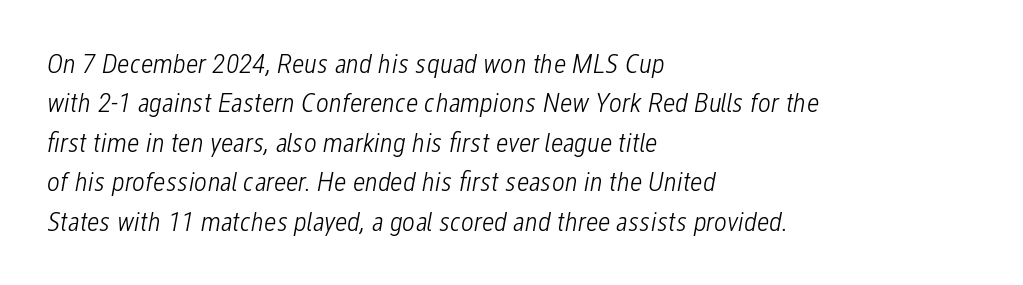
The image shows 28 px light, condensed type, italic (leaning right); set left-aligned, normal line spacing (1.41x), normal letter spacing, not underlined; low stroke contrast and a medium x-height.
